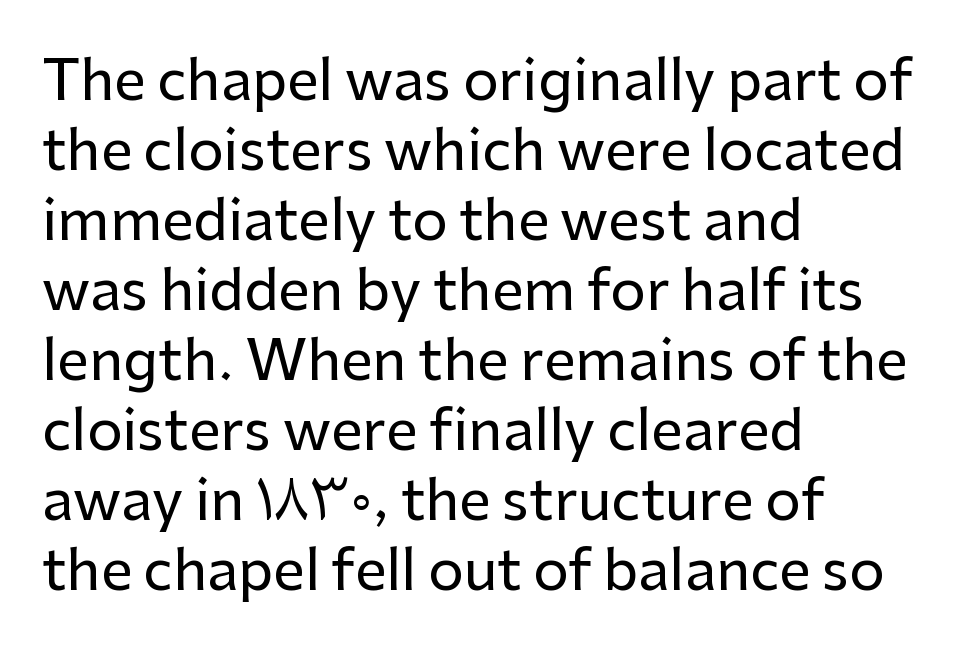
The image shows 56 px sans-serif type, upright; set left-aligned, normal line spacing (1.25x), normal letter spacing, not underlined; low stroke contrast and a medium x-height.
